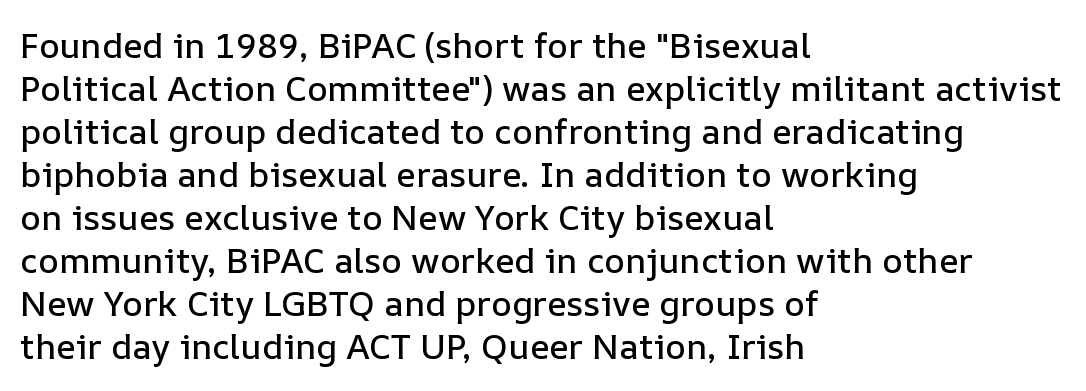
Rule under the text: the space is simply empty. These lines keep a tight, regular rhythm from letter to letter. The rag falls on the right side of this text block. The axis of the letterforms is exactly vertical. Spacing verdict: proportional, widths tailored to each character.
